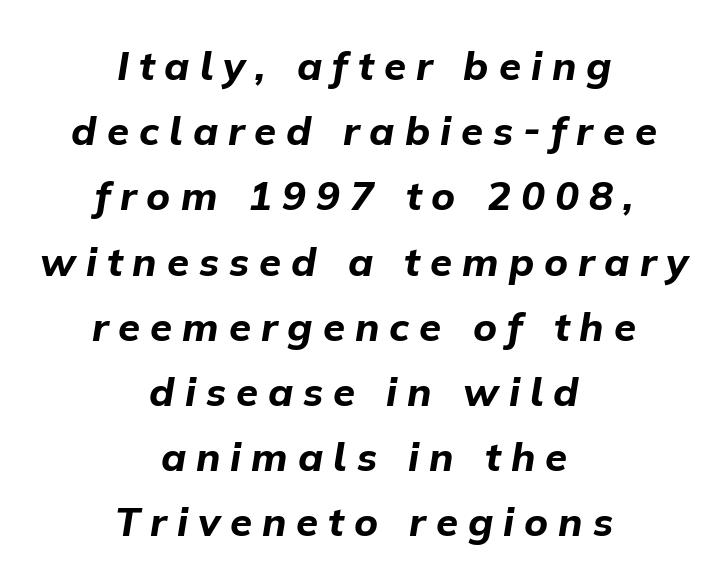
The image shows 40 px bold type, italic (leaning right); set centered, normal line spacing (1.63x), unusually wide letter spacing (+0.25 em), not underlined; low stroke contrast and a medium x-height.
